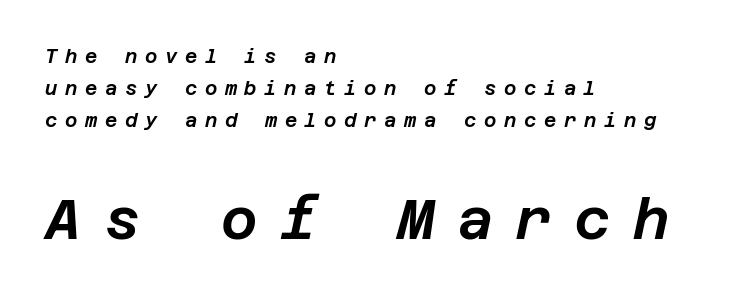
{"italic": "yes", "lean": "right", "slant_degrees": 12, "width": "normal", "stroke_contrast": "low", "x_height": "large", "underline": "no", "align": "left", "line_spacing": "normal", "line_spacing_ratio": 1.68, "letter_spacing": "wide", "letter_spacing_em": 0.4, "larger_block": "second", "size_ratio": 2.95, "glyph_px": 56}
